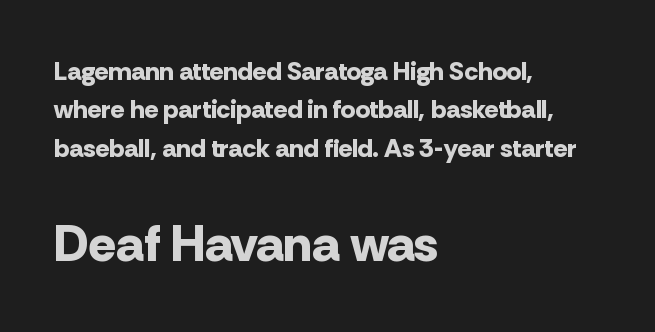
Q: Is the text bold? A: Yes.
Q: Is the text italic (slanted)? A: No, it is upright.
Q: Is the typeface a serif or a sans-serif typeface? A: Sans-serif.
Q: Is the text underlined? A: No.
Q: How is the paragraph aligned? A: Left-aligned.
Q: Is the spacing between letters normal or unusually wide? A: Normal.
Q: Is the spacing between lines tight, normal or loose? A: Normal.
Q: Which block of text is set in a larger size, the first (top) or the second (bottom)? A: The second (bottom) one.
Q: Width (condensed, normal, or wide)? A: Normal.
Q: Stroke contrast? A: Low.
Q: x-height? A: Medium.
Q: Monospaced? A: No.
